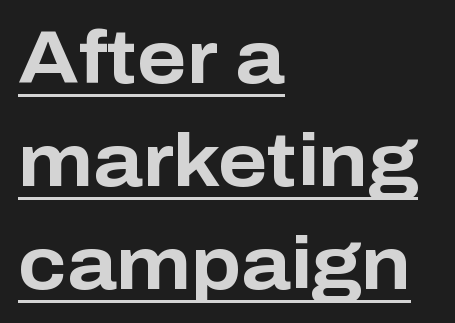
Q: Is the text bold? A: Yes.
Q: Is the text italic (slanted)? A: No, it is upright.
Q: Is the typeface a serif or a sans-serif typeface? A: Sans-serif.
Q: Is the text underlined? A: Yes.
Q: How is the paragraph aligned? A: Left-aligned.
Q: Is the spacing between letters normal or unusually wide? A: Normal.
Q: Is the spacing between lines tight, normal or loose? A: Normal.
Q: Width (condensed, normal, or wide)? A: Normal.
Q: Stroke contrast? A: Low.
Q: x-height? A: Medium.
Q: Monospaced? A: No.
